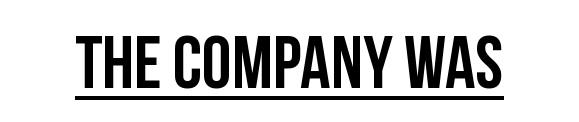
The image shows 75 px condensed sans-serif type, upright; set normal letter spacing, underlined; low stroke contrast and a large x-height.
